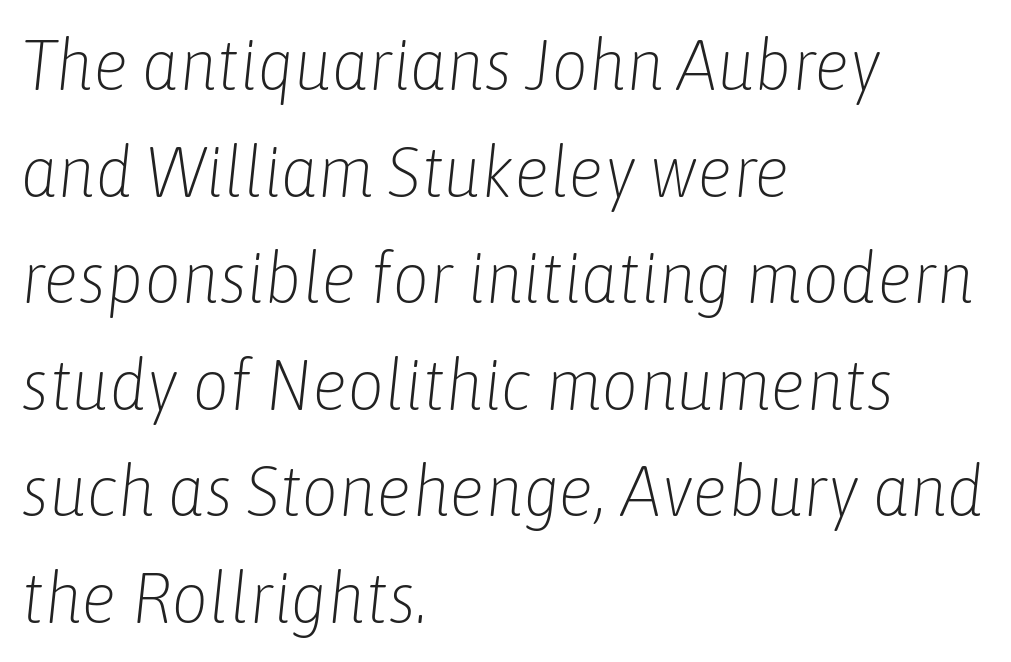
{"italic": "yes", "lean": "right", "slant_degrees": 6, "bold": "no", "weight": "light", "width": "condensed", "stroke_contrast": "low", "x_height": "medium", "monospaced": "no", "underline": "no", "align": "left", "line_spacing": "normal", "line_spacing_ratio": 1.48, "letter_spacing": "normal", "letter_spacing_em": 0.0, "glyph_px": 72}
